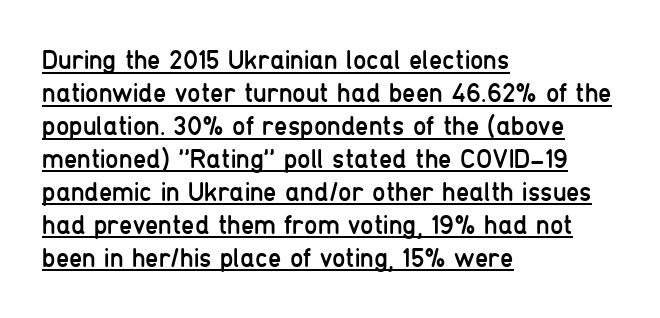
The image shows 27 px text type, upright; set left-aligned, line spacing 1.22x, normal letter spacing, underlined.
